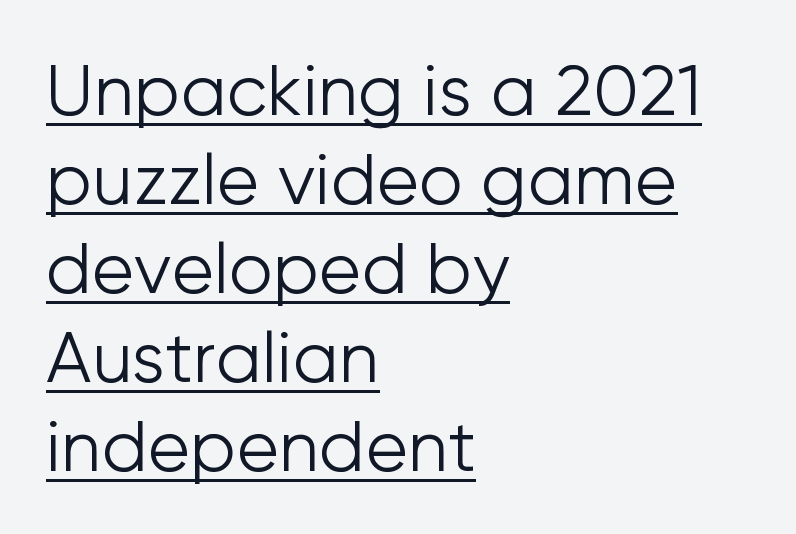
The image shows 70 px light sans-serif type, upright; set left-aligned, normal line spacing (1.27x), normal letter spacing, underlined; low stroke contrast and a medium x-height.
